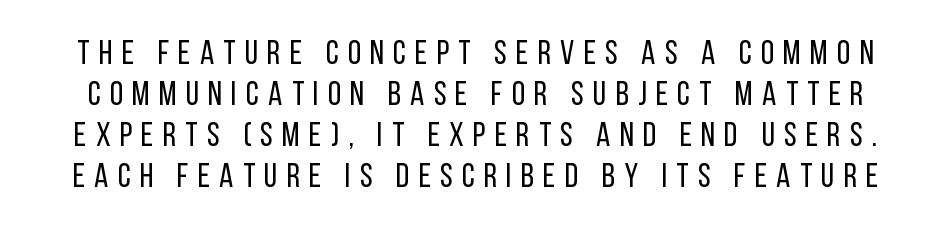
The image shows 34 px regular-weight, condensed sans-serif type, upright; set line spacing 1.21x, unusually wide letter spacing (+0.27 em), not underlined; low stroke contrast and a large x-height.
